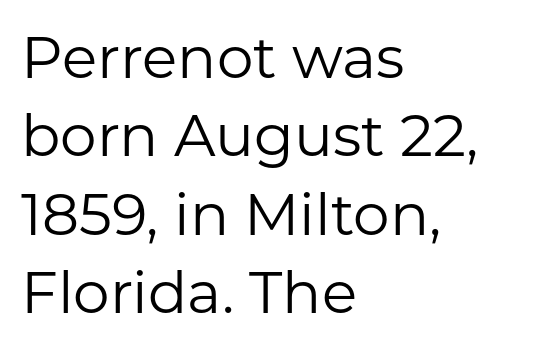
The image shows 58 px regular-weight sans-serif type, upright; set left-aligned, normal line spacing (1.35x), normal letter spacing, not underlined; low stroke contrast and a medium x-height.
